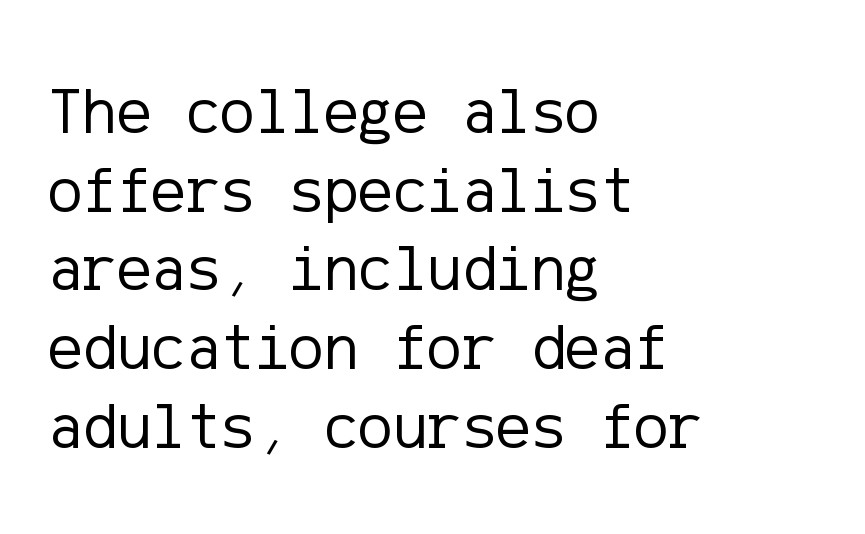
In terms of letterform style, serifs are entirely absent. Where is the straight margin? On the left. Is there any slant? The stems are plumb. Stems and bowls with no extra thickness — not bold.
